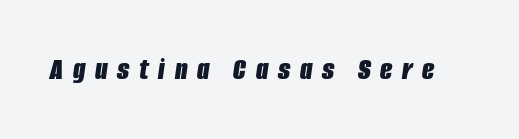
Q: Is the text bold? A: Yes.
Q: Is the text italic (slanted)? A: Yes, it leans right by about 8 degrees.
Q: Is the text underlined? A: No.
Q: Is the spacing between letters normal or unusually wide? A: Unusually wide.
Q: Width (condensed, normal, or wide)? A: Condensed.
Q: Stroke contrast? A: Low.
Q: x-height? A: Large.
Q: Monospaced? A: No.
